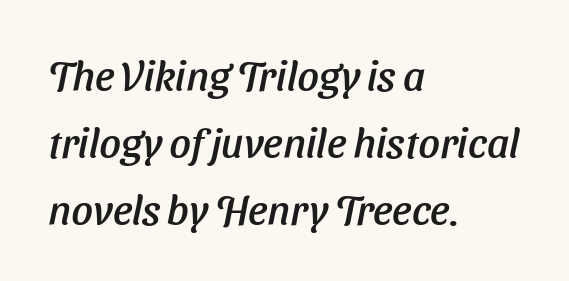
Line starts are locked; line ends wander. Glyph-to-glyph distance matches everyday printed text. Here the designer chose a conventional face with non-uniform glyph widths. Clear beneath every line of the passage.
